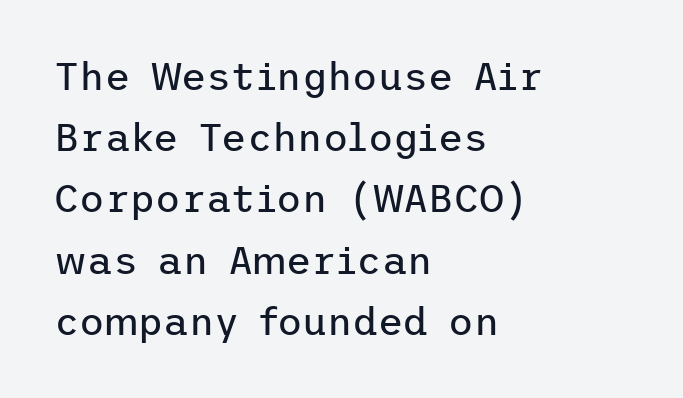
The image shows 39 px regular-weight sans-serif type, upright; set left-aligned, normal line spacing (1.57x), normal letter spacing, not underlined; low stroke contrast and a medium x-height.
